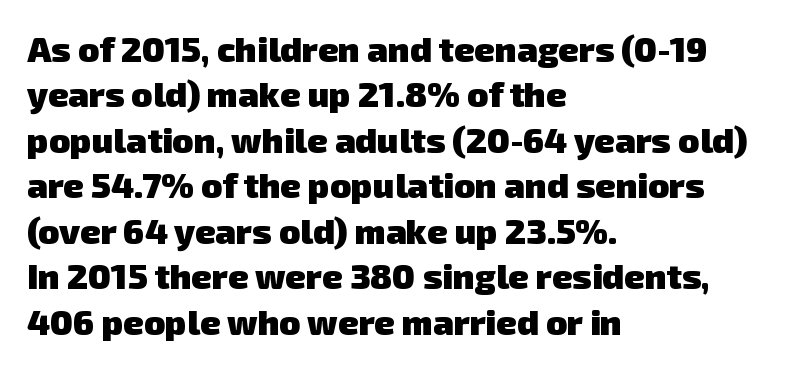
A classic flush-left, rag-right setting is used for this passage. The vertical gap from one line to the next is medium. The space beneath each line is pristine and unruled. The face used here is a sans, in the tradition of grotesques and geometrics. You'd pick this weight for a headline — it's a proper bold. Each letter keeps its own natural width here, so spacing adapts to shape.
